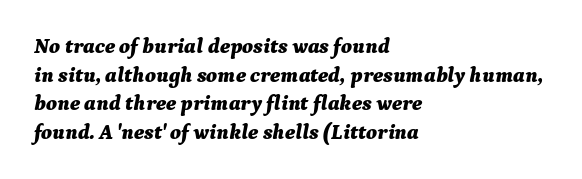
The image shows 21 px bold type, italic (leaning right); set left-aligned, normal line spacing (1.36x), normal letter spacing, not underlined.
